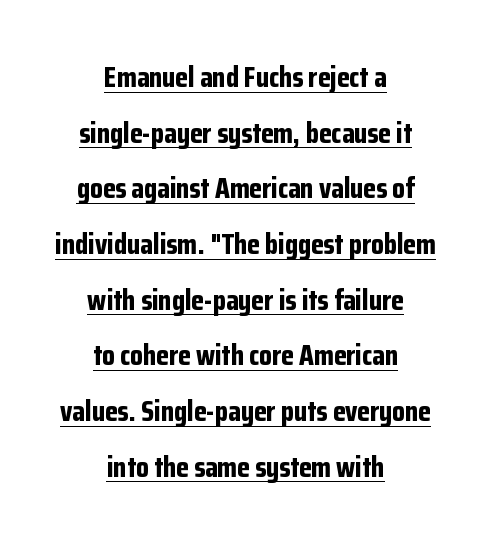
{"serif": "no", "italic": "no", "bold": "yes", "weight": "bold", "width": "condensed", "stroke_contrast": "low", "x_height": "medium", "monospaced": "no", "underline": "yes", "align": "center", "line_spacing": "loose", "line_spacing_ratio": 1.92, "letter_spacing": "normal", "letter_spacing_em": 0.0, "glyph_px": 29}
